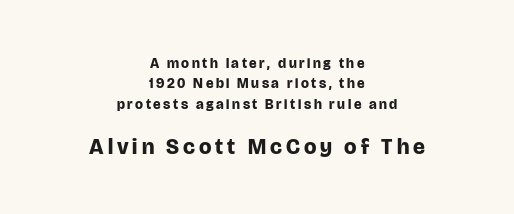
The image shows 22 px bold type, upright; set centered, normal line spacing (1.46x), not underlined; the second (bottom) block is 1.57x larger.
